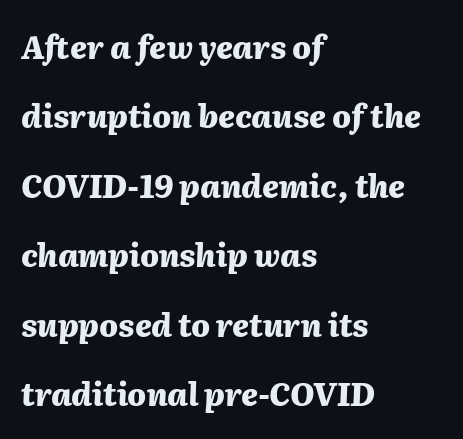
The image shows 31 px heavy type, italic (leaning right); set left-aligned, loose line spacing (2.24x), normal letter spacing, not underlined; medium stroke contrast and a medium x-height.
